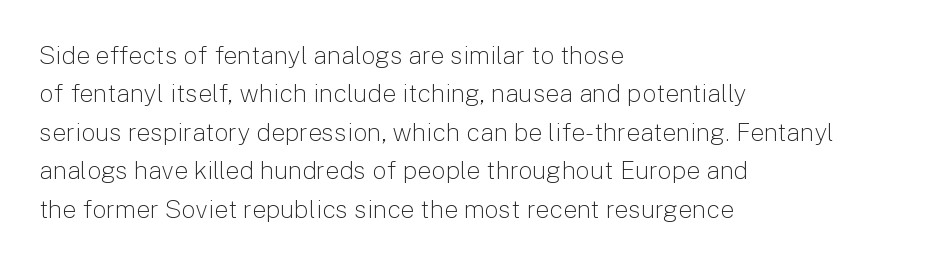
This sample uses an upright cut, with every glyph sitting square on the baseline. The string is rendered with underlining switched off. Tracking value appears to be zero — textbook default spacing. The lines in this sample share a left origin and differ only in where they stop. Vertical spacing — default.
